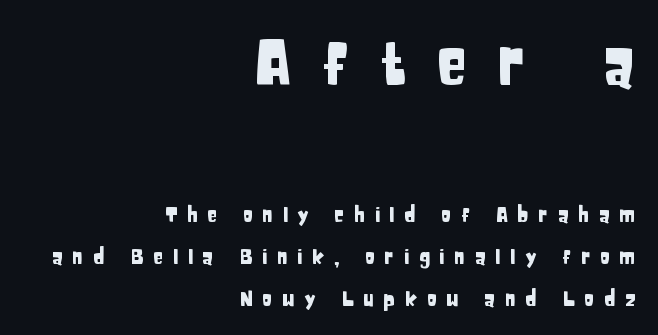
The image shows 64 px condensed sans-serif type, upright; set right-aligned, loose line spacing (2.0x), unusually wide letter spacing (+0.45 em), not underlined; the first (top) block is 3.05x larger; low stroke contrast and a large x-height.
